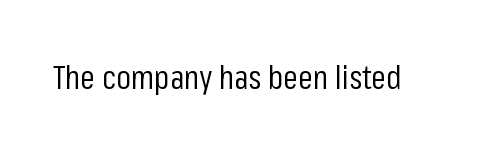
If you drew a line through each stem, it would be perfectly vertical. No feet cap the strokes, marking this as sans-serif type. The space beneath each line is pristine and unruled. The letters sit at their default tracking, neither squeezed nor spread. Varying glyph widths throughout — classic text-font behaviour. Stems here are at most as thick as an everyday book face.
